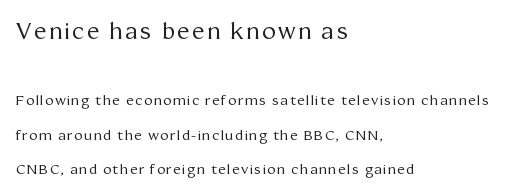
Q: Is the text bold? A: No.
Q: Is the text italic (slanted)? A: No, it is upright.
Q: Is the text underlined? A: No.
Q: How is the paragraph aligned? A: Left-aligned.
Q: Is the spacing between lines tight, normal or loose? A: Loose.
Q: Which block of text is set in a larger size, the first (top) or the second (bottom)? A: The first (top) one.
